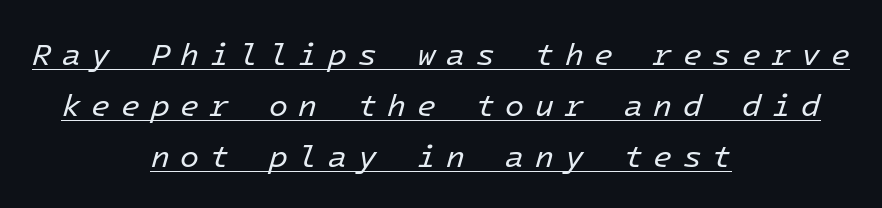
These lines stack symmetrically, like a column narrowing and widening about its center. Slanted lettering throughout. The glyphs are accompanied by a horizontal stroke just below them. Heft: none added — not bold.
